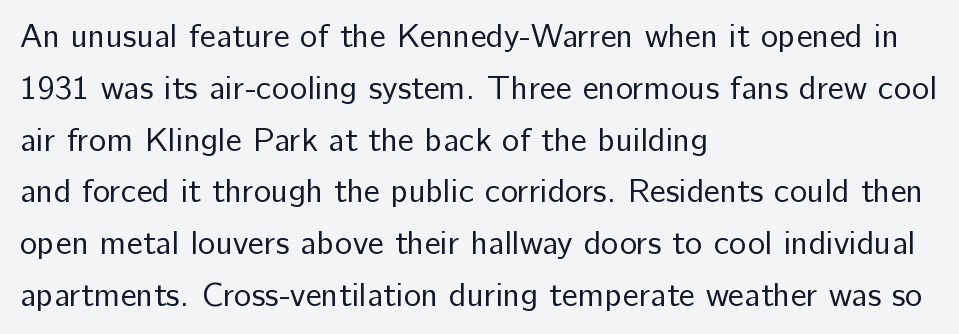
A classic flush-left, rag-right setting is used for this passage. Does the leading feel generous? No, just average. The rendering keeps characters at their native spacing. The face used here is proportionally spaced, like ordinary book or web type. Stroke terminals: plain, sans-serif.
